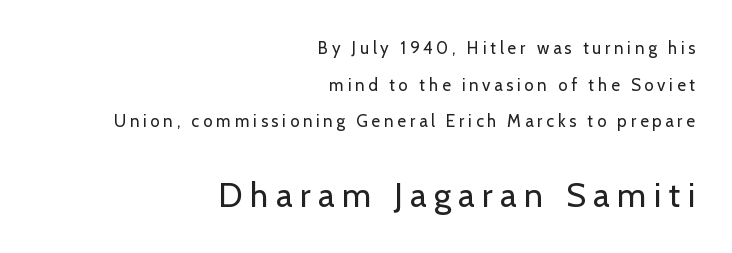
The lettering holds an erect, upright posture throughout. The face looks like a standard text weight, possibly lighter. The designer gave the closing block more size than the opening block. The space directly below the letters is spotless. This sample has the flowing, uneven cadence of proportional lettering. Are there feet on the stems? There aren't — it's a sans.
